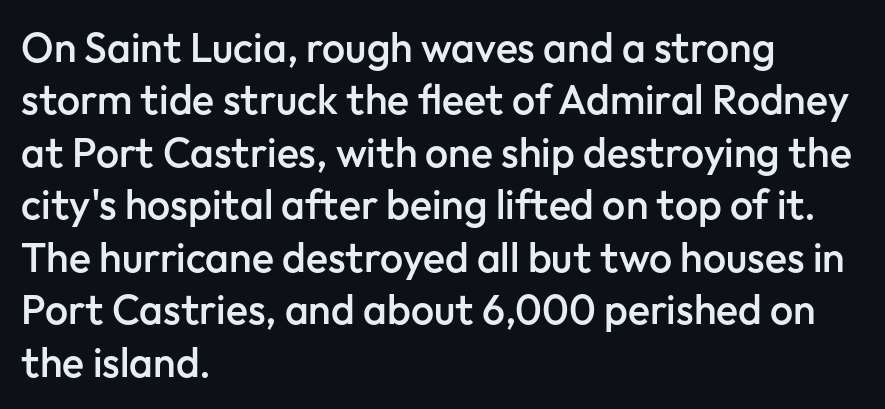
The rendering keeps characters at their native spacing. Compared with a centered layout, this one pins lines to the left instead. Upright lettering throughout. Check where the strokes stop: nothing finishes them off — pure sans. You could not count columns in this text — the font is proportionally spaced.
